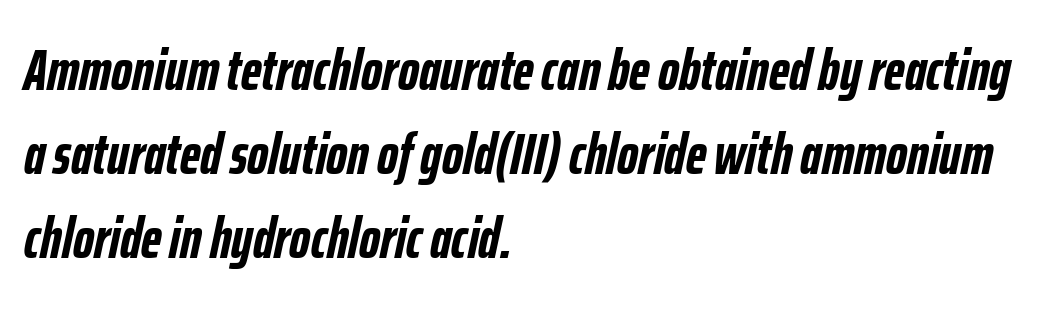
Q: Is the text bold? A: Yes.
Q: Is the text italic (slanted)? A: Yes, it leans right by about 12 degrees.
Q: Is the text underlined? A: No.
Q: How is the paragraph aligned? A: Left-aligned.
Q: Is the spacing between letters normal or unusually wide? A: Normal.
Q: Is the spacing between lines tight, normal or loose? A: Normal.
Q: Width (condensed, normal, or wide)? A: Condensed.
Q: Stroke contrast? A: Low.
Q: x-height? A: Medium.
Q: Monospaced? A: No.
